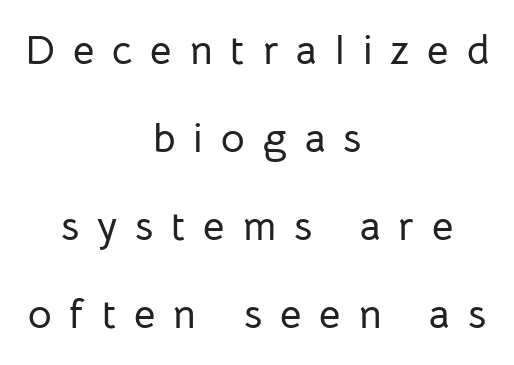
Italic? Not at all — the glyphs are vertical. The rendering shows plain stroke endings on the letterforms — a sans-serif design. Notice how the passage keeps no hard edge, just a central spine. Varying glyph widths throughout — classic text-font behaviour. The baseline area is clear.
